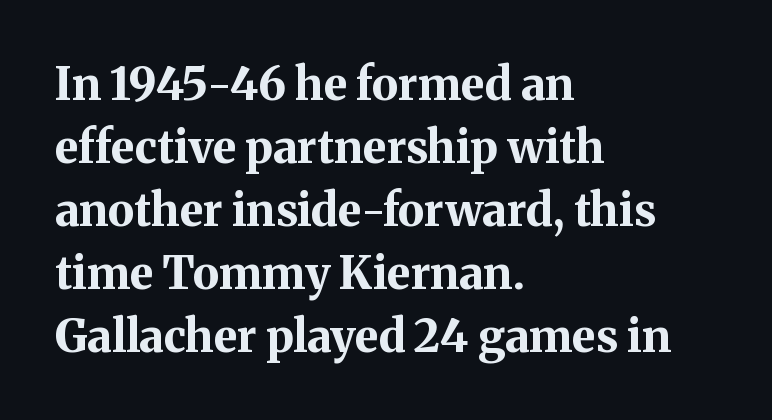
The image shows 45 px bold serif type, upright; set left-aligned, normal line spacing (1.4x), normal letter spacing, not underlined; medium stroke contrast and a medium x-height.
